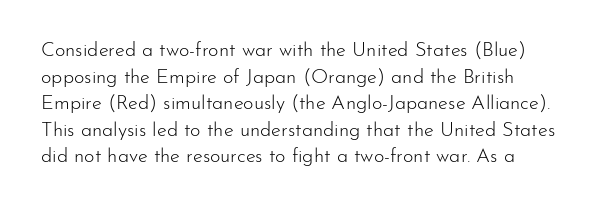
Does the copy run flush right? No — it runs flush left. The block of text has a typical density, with ordinary space between rows. This sample uses plain, unmodified letter spacing. The zone under the glyphs is completely vacant. A roman cut, with each character standing at attention. Stem width sits at or under what a default text font uses.
